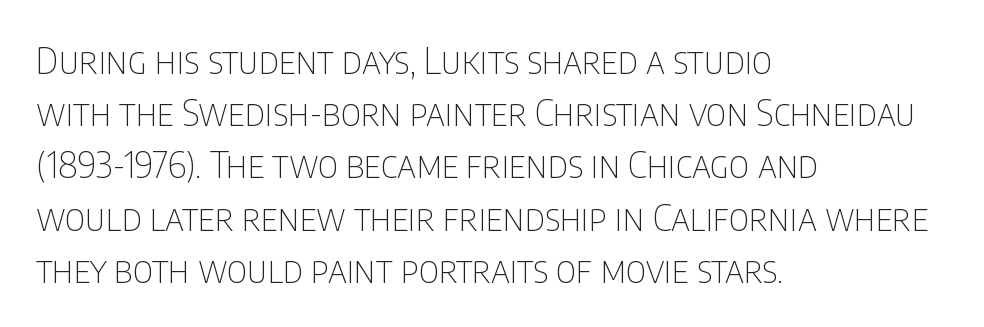
Q: Is the text bold? A: No.
Q: Is the text italic (slanted)? A: No, it is upright.
Q: Is the typeface a serif or a sans-serif typeface? A: Sans-serif.
Q: Is the text underlined? A: No.
Q: How is the paragraph aligned? A: Left-aligned.
Q: Is the spacing between letters normal or unusually wide? A: Normal.
Q: Is the spacing between lines tight, normal or loose? A: Normal.
Q: Width (condensed, normal, or wide)? A: Condensed.
Q: Stroke contrast? A: Low.
Q: x-height? A: Large.
Q: Monospaced? A: No.
